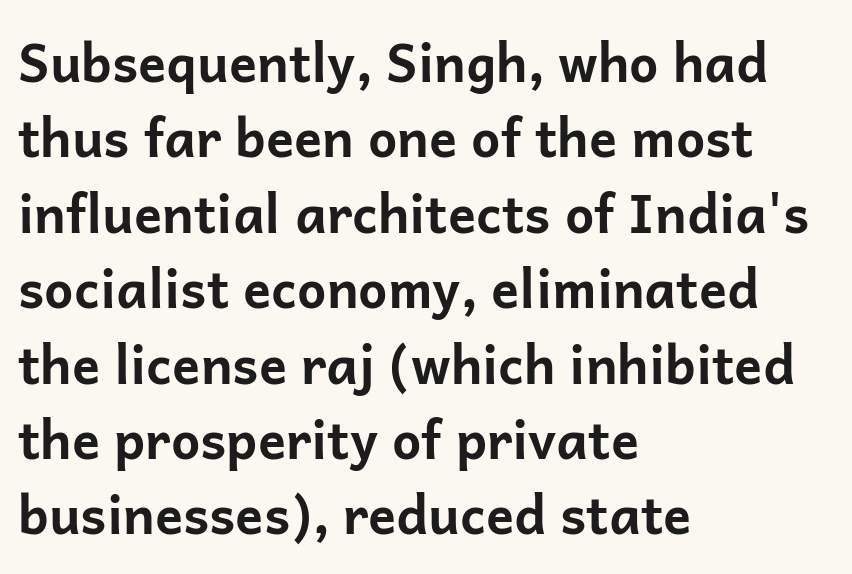
{"serif": "no", "italic": "no", "bold": "yes", "weight": "bold", "width": "normal", "stroke_contrast": "low", "x_height": "medium", "monospaced": "no", "underline": "no", "align": "left", "line_spacing": "normal", "line_spacing_ratio": 1.45, "letter_spacing": "normal", "letter_spacing_em": 0.0, "glyph_px": 52}
